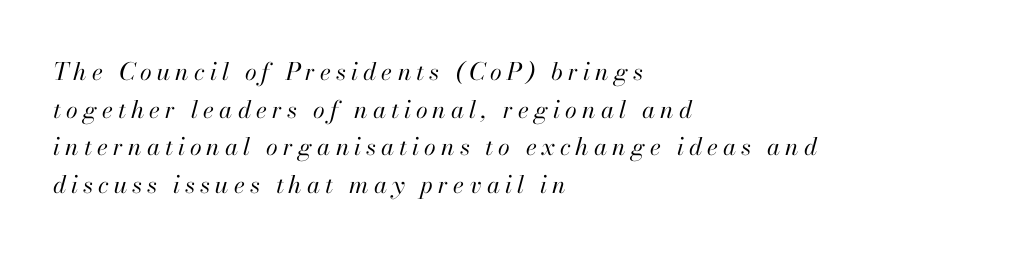
Reading down the block, your eye returns to a fixed left position each line. Ink coverage per letter is moderate at most. It's the slanting kind of type. The line-height multiplier appears to be the usual default. The string is rendered with underlining switched off. Someone cranked the tracking dial way up on this one.
